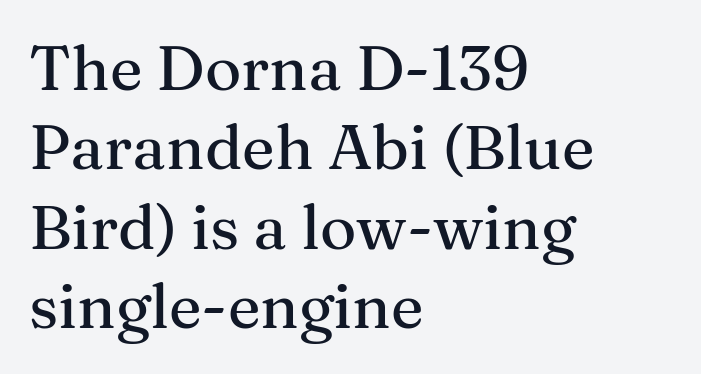
The image shows 62 px serif type, upright; set left-aligned, normal line spacing (1.28x), normal letter spacing, not underlined; medium stroke contrast and a medium x-height.
